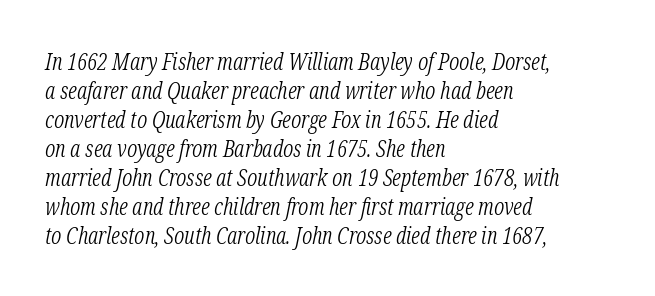
The image shows 23 px text type, italic (leaning right); set left-aligned, normal line spacing (1.26x), normal letter spacing, not underlined.
